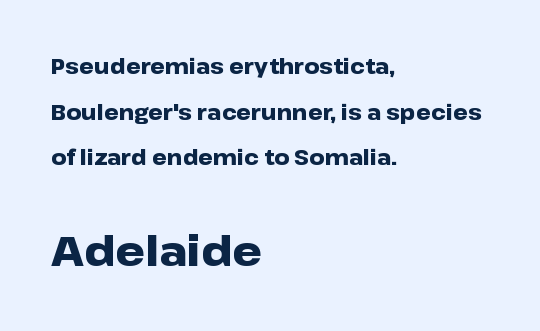
The image shows 42 px heavy, wide sans-serif type, upright; set left-aligned, loose line spacing (2.17x), normal letter spacing, not underlined; the second (bottom) block is 2.0x larger; low stroke contrast and a medium x-height.
